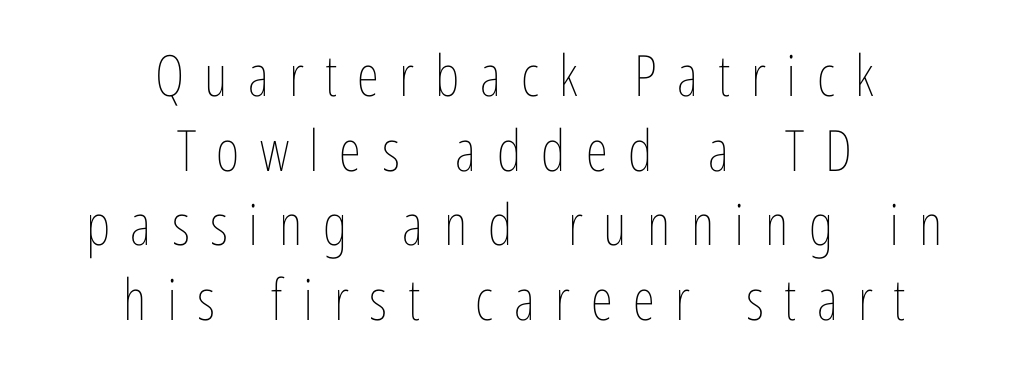
The image shows 57 px thin, condensed type, upright; set centered, normal line spacing (1.31x), unusually wide letter spacing (+0.36 em), not underlined; low stroke contrast and a medium x-height.
